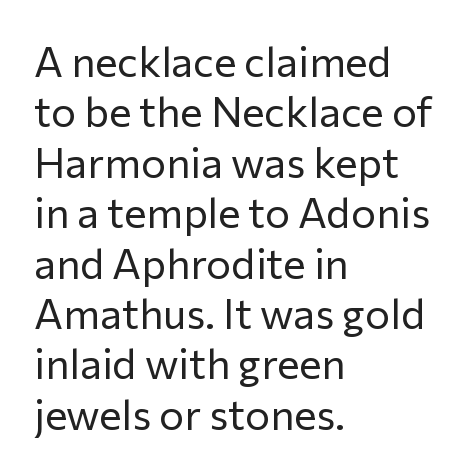
The passage shown is typed in a proportional face where columns would drift. Caption: multi-line text, flush left, ragged right. Compared with typical body copy, the letter spacing here is the same. Stems here are at most as thick as an everyday book face. The face used here is a sans, in the tradition of grotesques and geometrics. Does the lettering tilt? It doesn't — this is upright.
